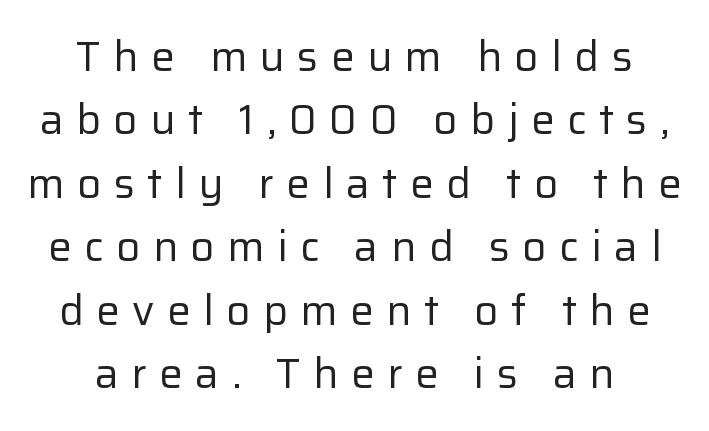
The rendering shows plain stroke endings on the letterforms — a sans-serif design. Do the letters lean? They stand straight. How would I describe the line gaps? Plain and ordinary. This sample has the flowing, uneven cadence of proportional lettering. Type without underlining.
